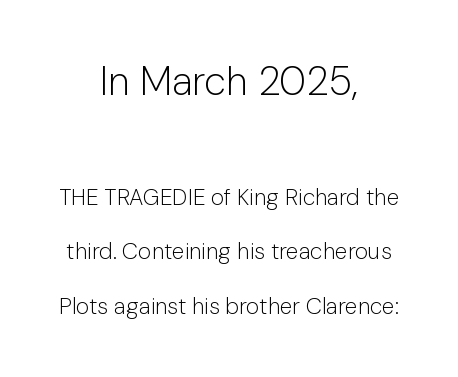
Loosely led — the rows are spread out. The lines are quadded center. The block sitting higher on the canvas is the one with enlarged characters. This sample has the flowing, uneven cadence of proportional lettering.
